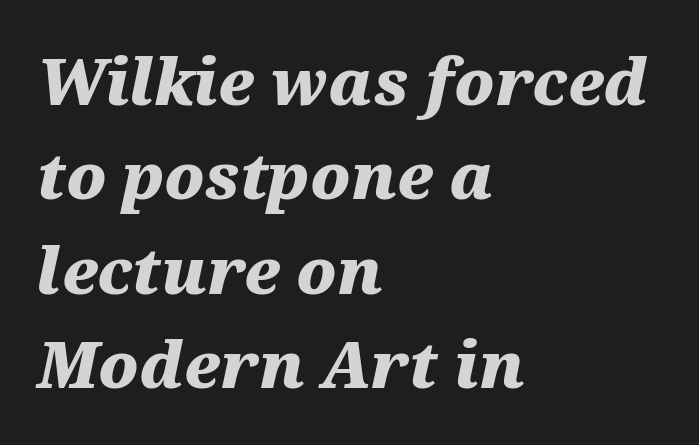
Short and long lines alike share a common starting point at left. Each letter keeps its own natural width here, so spacing adapts to shape. The specimen omits any rule beneath the text block's lines. There is no visible air inserted between adjacent glyphs. Weight check: bold — yes, fully. It's the slanting kind of type.
